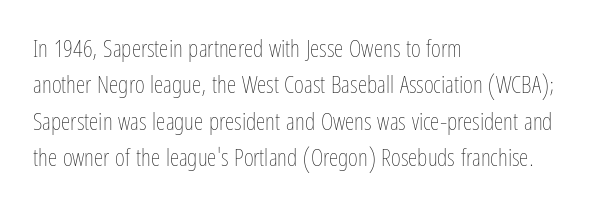
{"italic": "no", "bold": "no", "underline": "no", "align": "left", "line_spacing": "normal", "line_spacing_ratio": 1.52, "letter_spacing": "normal", "letter_spacing_em": 0.0, "glyph_px": 24}
